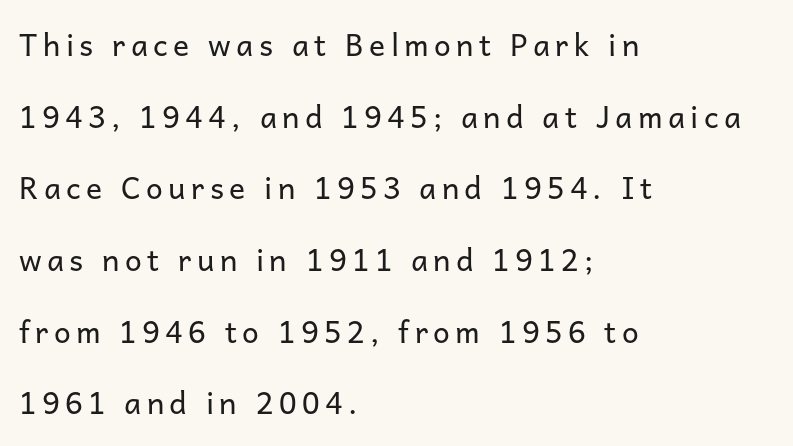
Q: Is the text bold? A: No.
Q: Is the text italic (slanted)? A: No, it is upright.
Q: Is the typeface a serif or a sans-serif typeface? A: Sans-serif.
Q: Is the text underlined? A: No.
Q: How is the paragraph aligned? A: Left-aligned.
Q: Is the spacing between lines tight, normal or loose? A: Loose.
Q: Width (condensed, normal, or wide)? A: Normal.
Q: Stroke contrast? A: Low.
Q: x-height? A: Medium.
Q: Monospaced? A: No.
